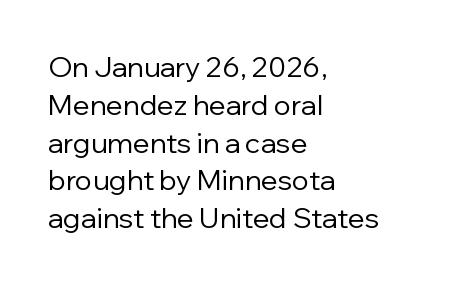
Summary of vertical rhythm: regular, with standard interline spacing. The strip under each line holds only bare page. Is this a fixed-width face? No — the glyphs have proportional, varying widths. What kind of face is this? One without serifs — a sans.
